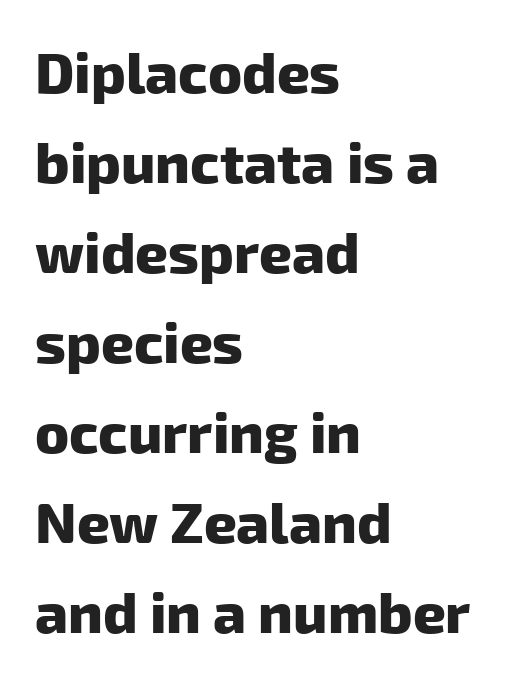
The rendering uses natural spacing where letterforms have individual widths. Each glyph is drawn with heavy, bold strokes. The designer left line spacing at the default. Letterform terminals end flat and unadorned throughout the passage.
